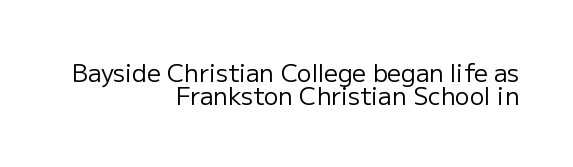
Q: Is the text bold? A: No.
Q: Is the text italic (slanted)? A: No, it is upright.
Q: Is the text underlined? A: No.
Q: How is the paragraph aligned? A: Right-aligned.
Q: Is the spacing between letters normal or unusually wide? A: Normal.
Q: Is the spacing between lines tight, normal or loose? A: Tight.
